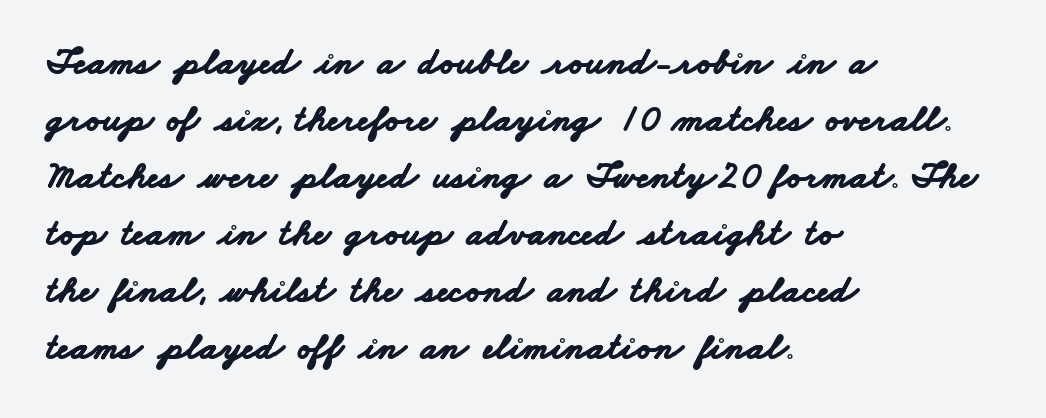
{"serif": "no", "bold": "yes", "weight": "bold", "width": "wide", "stroke_contrast": "low", "x_height": "small", "monospaced": "no", "underline": "no", "align": "left", "line_spacing": "normal", "line_spacing_ratio": 1.5, "letter_spacing": "normal", "letter_spacing_em": 0.0, "glyph_px": 38}
